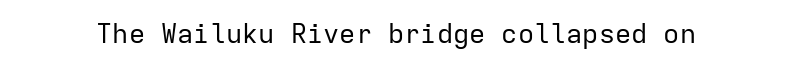
Q: Is the text bold? A: No.
Q: Is the text italic (slanted)? A: No, it is upright.
Q: Is the text underlined? A: No.
Q: Is the spacing between letters normal or unusually wide? A: Normal.
